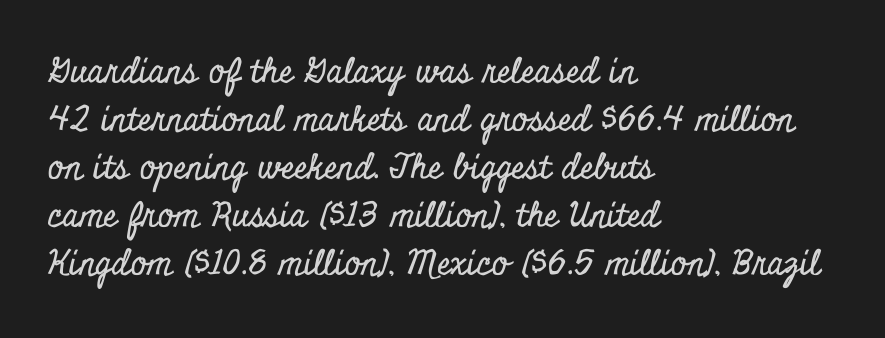
Spacing between characters is what you'd get straight out of the box. All the whitespace from short lines collects on the right. The gap between lines stays unmarked. Does the leading feel generous? No, just average. Note the varied advance widths — an 'i' is clearly narrower than an 'm'.
